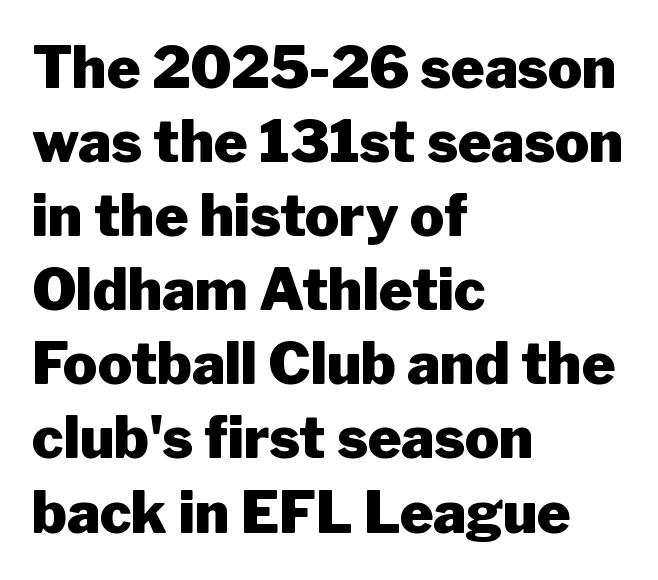
Q: Is the text bold? A: Yes.
Q: Is the text italic (slanted)? A: No, it is upright.
Q: Is the typeface a serif or a sans-serif typeface? A: Sans-serif.
Q: Is the text underlined? A: No.
Q: How is the paragraph aligned? A: Left-aligned.
Q: Is the spacing between letters normal or unusually wide? A: Normal.
Q: Is the spacing between lines tight, normal or loose? A: Normal.
Q: Width (condensed, normal, or wide)? A: Normal.
Q: Stroke contrast? A: Low.
Q: x-height? A: Medium.
Q: Monospaced? A: No.
